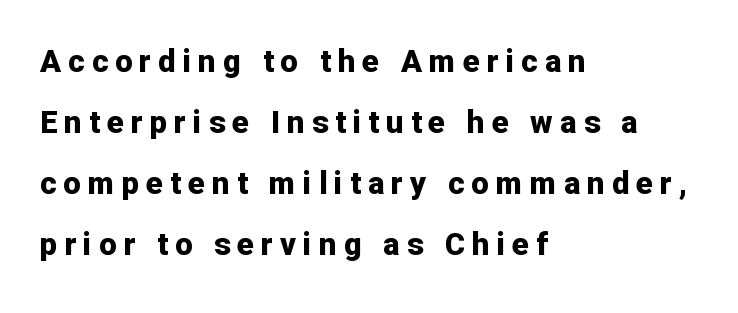
Q: Is the text bold? A: Yes.
Q: Is the text italic (slanted)? A: No, it is upright.
Q: Is the typeface a serif or a sans-serif typeface? A: Sans-serif.
Q: Is the text underlined? A: No.
Q: How is the paragraph aligned? A: Left-aligned.
Q: Is the spacing between letters normal or unusually wide? A: Unusually wide.
Q: Is the spacing between lines tight, normal or loose? A: Loose.
Q: Width (condensed, normal, or wide)? A: Normal.
Q: Stroke contrast? A: Low.
Q: x-height? A: Medium.
Q: Monospaced? A: No.
